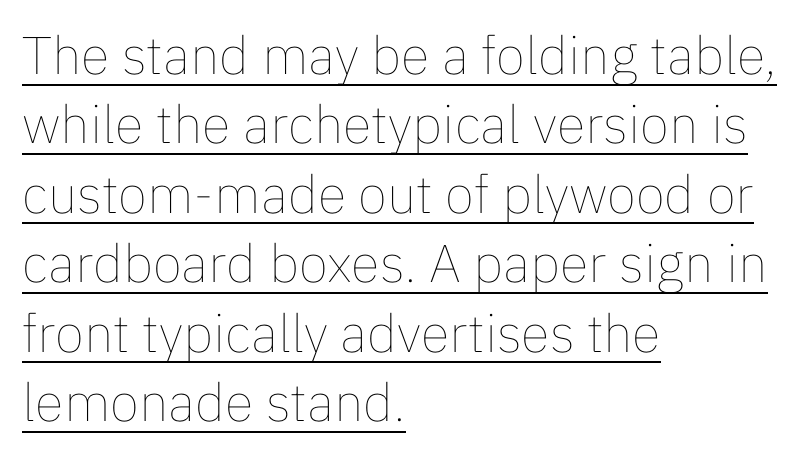
{"italic": "no", "bold": "no", "weight": "thin", "width": "normal", "stroke_contrast": "low", "x_height": "medium", "monospaced": "no", "underline": "yes", "align": "left", "line_spacing": "normal", "line_spacing_ratio": 1.31, "letter_spacing": "normal", "letter_spacing_em": 0.0, "glyph_px": 53}
